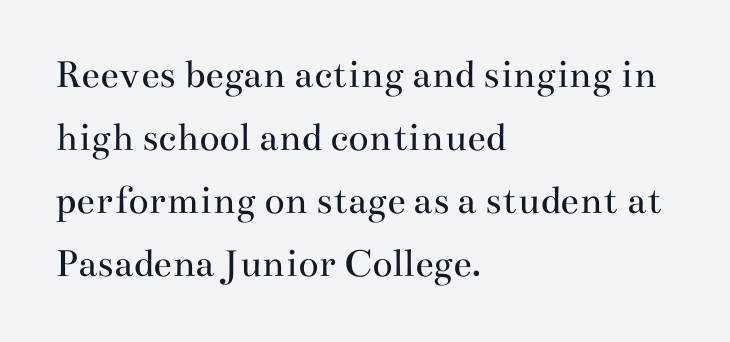
Q: Is the text bold? A: No.
Q: Is the text italic (slanted)? A: No, it is upright.
Q: Is the typeface a serif or a sans-serif typeface? A: Serif.
Q: Is the text underlined? A: No.
Q: How is the paragraph aligned? A: Left-aligned.
Q: Is the spacing between letters normal or unusually wide? A: Normal.
Q: Is the spacing between lines tight, normal or loose? A: Normal.
Q: Width (condensed, normal, or wide)? A: Wide.
Q: Stroke contrast? A: Medium.
Q: x-height? A: Small.
Q: Monospaced? A: No.
